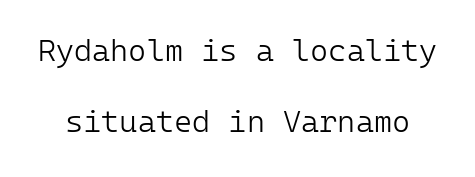
Q: Is the text bold? A: No.
Q: Is the text italic (slanted)? A: No, it is upright.
Q: Is the typeface a serif or a sans-serif typeface? A: Sans-serif.
Q: Is the text underlined? A: No.
Q: Is the spacing between letters normal or unusually wide? A: Normal.
Q: Is the spacing between lines tight, normal or loose? A: Loose.
Q: Width (condensed, normal, or wide)? A: Normal.
Q: Stroke contrast? A: Low.
Q: x-height? A: Medium.
Q: Monospaced? A: Yes.
